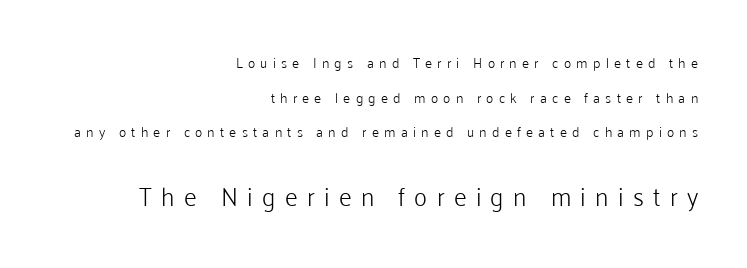
Typeset ragged left — the right edge is the straight one. Spacing between characters has been opened up far beyond the box default. In terms of leading, this rendering errs on the spacious side. Every character sits straight up, as roman type does. Plain, unruled lines of type.
